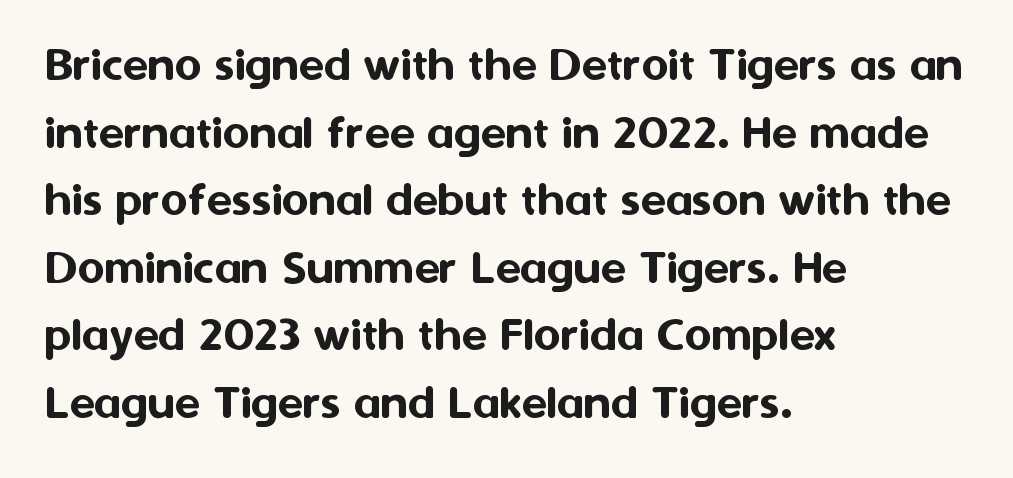
{"serif": "no", "italic": "no", "width": "normal", "stroke_contrast": "medium", "x_height": "medium", "monospaced": "no", "underline": "no", "align": "left", "line_spacing": "normal", "line_spacing_ratio": 1.3, "letter_spacing": "normal", "letter_spacing_em": 0.0, "glyph_px": 52}
